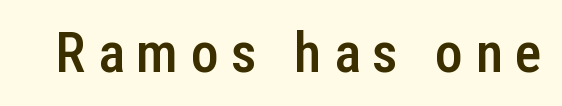
The image shows 56 px semibold, condensed sans-serif type, upright; set unusually wide letter spacing (+0.22 em), not underlined; low stroke contrast and a medium x-height.
